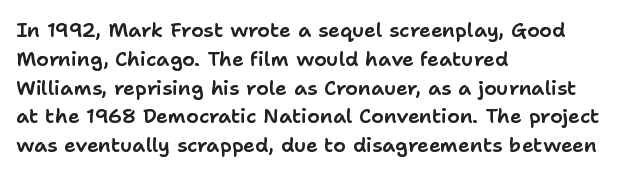
{"italic": "no", "underline": "no", "align": "left", "line_spacing": "normal", "line_spacing_ratio": 1.44, "letter_spacing": "normal", "letter_spacing_em": 0.0, "glyph_px": 20}
